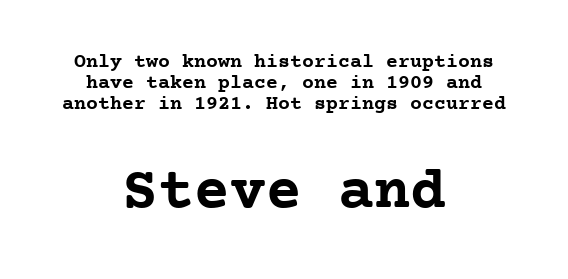
Q: Is the text bold? A: Yes.
Q: Is the text italic (slanted)? A: No, it is upright.
Q: Is the typeface a serif or a sans-serif typeface? A: Serif.
Q: Is the text underlined? A: No.
Q: How is the paragraph aligned? A: Centered.
Q: Is the spacing between letters normal or unusually wide? A: Normal.
Q: Is the spacing between lines tight, normal or loose? A: Tight.
Q: Which block of text is set in a larger size, the first (top) or the second (bottom)? A: The second (bottom) one.
Q: Width (condensed, normal, or wide)? A: Normal.
Q: Stroke contrast? A: Low.
Q: x-height? A: Medium.
Q: Monospaced? A: Yes.
